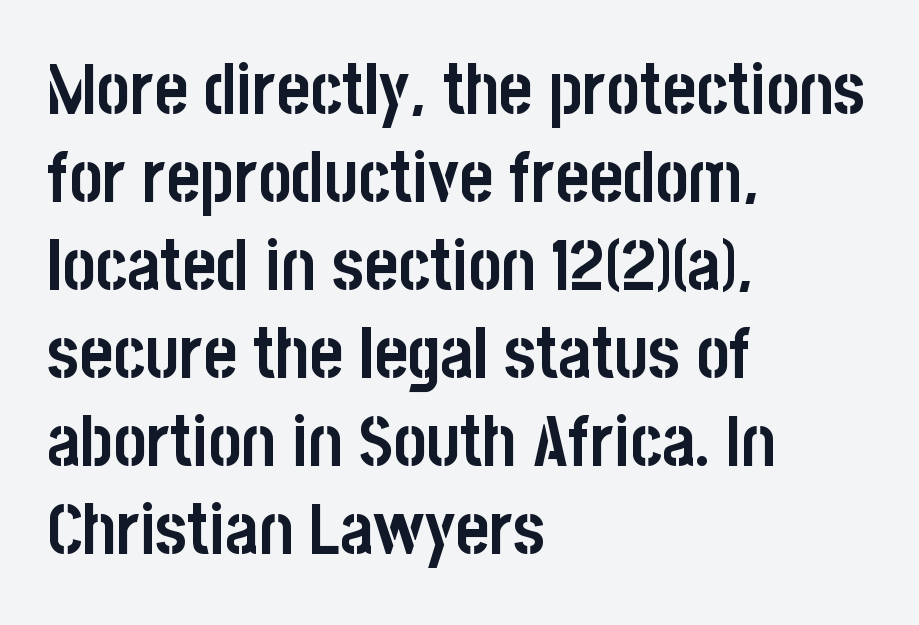
Q: Is the text bold? A: Yes.
Q: Is the text italic (slanted)? A: No, it is upright.
Q: Is the typeface a serif or a sans-serif typeface? A: Sans-serif.
Q: Is the text underlined? A: No.
Q: How is the paragraph aligned? A: Left-aligned.
Q: Is the spacing between letters normal or unusually wide? A: Normal.
Q: Width (condensed, normal, or wide)? A: Condensed.
Q: Stroke contrast? A: Low.
Q: x-height? A: Large.
Q: Monospaced? A: No.
